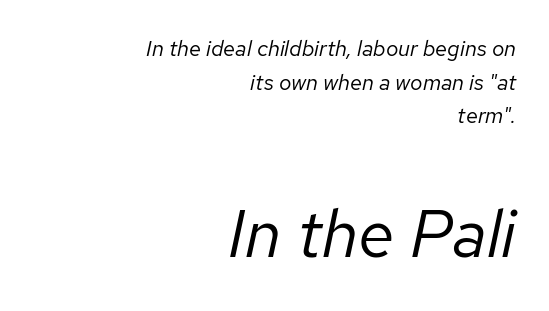
{"italic": "yes", "lean": "right", "slant_degrees": 12, "bold": "no", "weight": "regular", "width": "normal", "stroke_contrast": "low", "x_height": "medium", "monospaced": "no", "underline": "no", "align": "right", "line_spacing": "normal", "line_spacing_ratio": 1.53, "letter_spacing": "normal", "letter_spacing_em": 0.0, "larger_block": "second", "size_ratio": 3.05, "glyph_px": 67}
